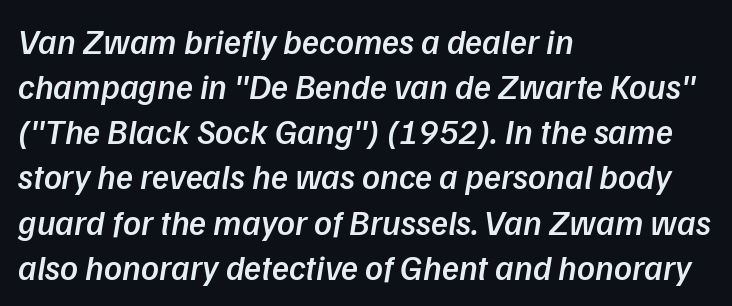
Q: Is the text bold? A: Semi-bold.
Q: Is the typeface a serif or a sans-serif typeface? A: Sans-serif.
Q: Is the text underlined? A: No.
Q: How is the paragraph aligned? A: Left-aligned.
Q: Is the spacing between letters normal or unusually wide? A: Normal.
Q: Is the spacing between lines tight, normal or loose? A: Normal.
Q: Width (condensed, normal, or wide)? A: Normal.
Q: Stroke contrast? A: Low.
Q: x-height? A: Medium.
Q: Monospaced? A: No.
